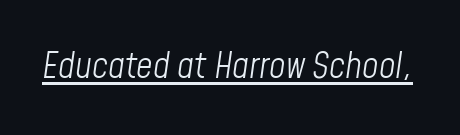
Caption: face not bold, strokes unweighted. Compared with typical body copy, the letter spacing here is the same. The words here are underlined. Compared with ordinary roman type, these characters are visibly tilted.
